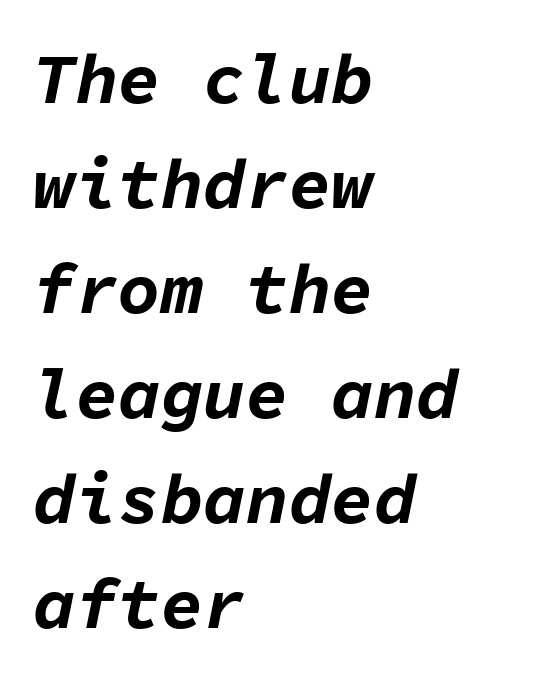
The image shows 71 px bold type, italic (leaning right), monospaced; set left-aligned, normal line spacing (1.48x), normal letter spacing, not underlined; low stroke contrast and a medium x-height.
